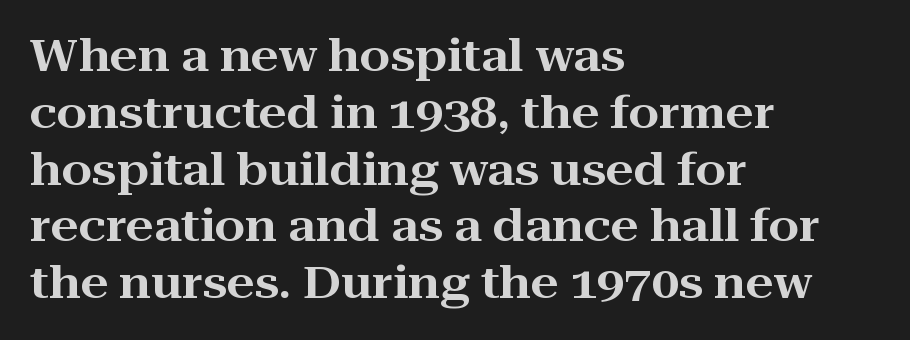
Q: Is the text italic (slanted)? A: No, it is upright.
Q: Is the typeface a serif or a sans-serif typeface? A: Serif.
Q: Is the text underlined? A: No.
Q: How is the paragraph aligned? A: Left-aligned.
Q: Is the spacing between letters normal or unusually wide? A: Normal.
Q: Is the spacing between lines tight, normal or loose? A: Normal.
Q: Width (condensed, normal, or wide)? A: Wide.
Q: Stroke contrast? A: High.
Q: x-height? A: Medium.
Q: Monospaced? A: No.
